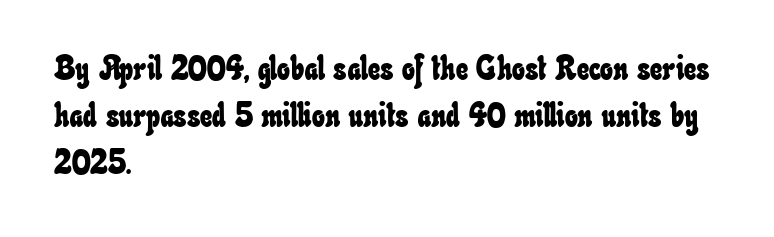
{"width": "condensed", "stroke_contrast": "low", "x_height": "small", "monospaced": "no", "underline": "no", "align": "left", "line_spacing": "normal", "line_spacing_ratio": 1.38, "letter_spacing": "normal", "letter_spacing_em": 0.0, "glyph_px": 34}
